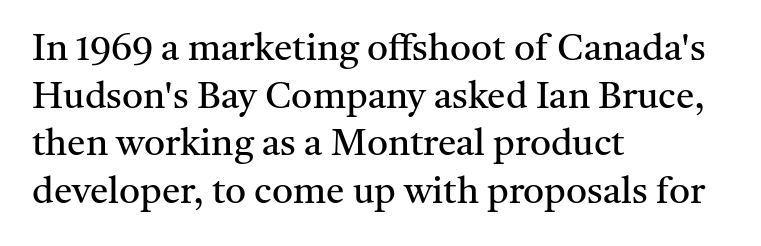
Q: Is the text bold? A: No.
Q: Is the text italic (slanted)? A: No, it is upright.
Q: Is the typeface a serif or a sans-serif typeface? A: Serif.
Q: Is the text underlined? A: No.
Q: How is the paragraph aligned? A: Left-aligned.
Q: Is the spacing between letters normal or unusually wide? A: Normal.
Q: Is the spacing between lines tight, normal or loose? A: Normal.
Q: Width (condensed, normal, or wide)? A: Normal.
Q: Stroke contrast? A: Medium.
Q: x-height? A: Medium.
Q: Monospaced? A: No.
